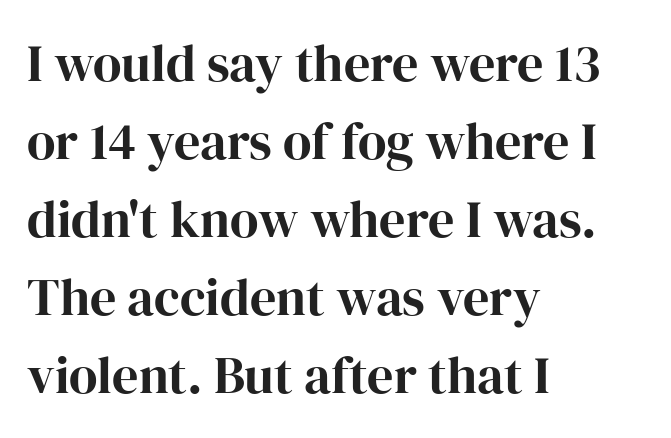
Leftover space on each line is placed entirely after the last word. A clean baseline with only descenders dipping below it. The leading is moderate, giving the passage an even texture. The letters stand straight up with perfectly vertical stems. Does the type have serifs? Yes, each stem ends in a small foot.
